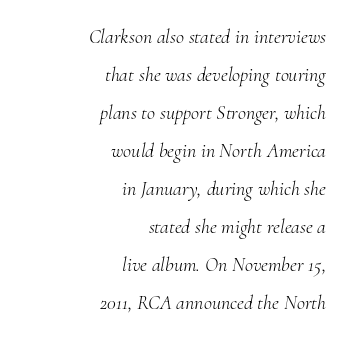
The image shows 20 px text type, italic (leaning right); set right-aligned, loose line spacing (1.9x), normal letter spacing, not underlined.
